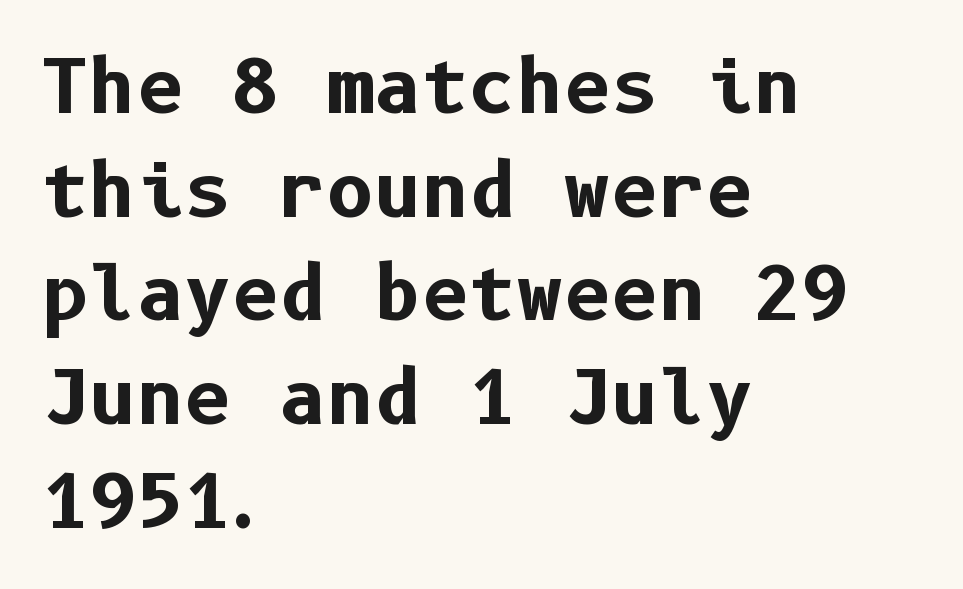
Students, note that the glyphs here touch the page at normal intervals. The characters look thick and weighty, a clear bold. Line spacing here is normal. Underlining? Definitely not there.
